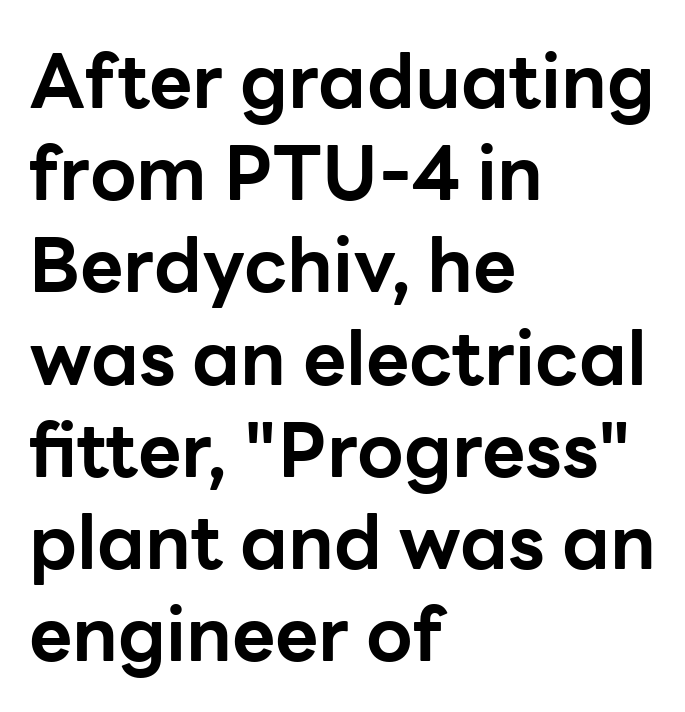
{"serif": "no", "italic": "no", "bold": "yes", "weight": "bold", "width": "normal", "stroke_contrast": "low", "x_height": "medium", "monospaced": "no", "underline": "no", "align": "left", "line_spacing_ratio": 1.23, "letter_spacing": "normal", "letter_spacing_em": 0.0, "glyph_px": 75}
